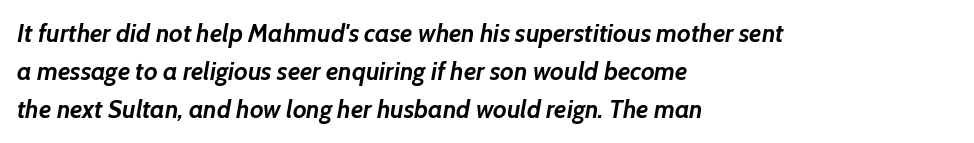
Notice how the passage keeps a crisp vertical edge on the left only. Spacing between characters is what you'd get straight out of the box. The passage shown stacks its lines at a standard gap. Plain, unruled lines of type.
